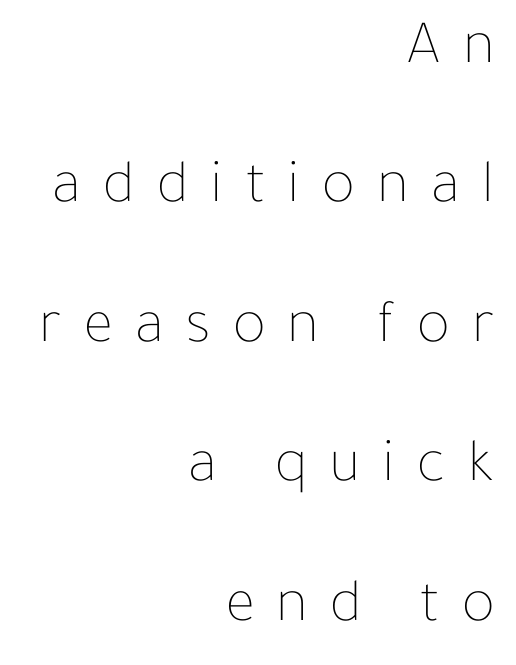
The image shows 62 px thin type, upright; set right-aligned, loose line spacing (2.25x), unusually wide letter spacing (+0.36 em), not underlined; low stroke contrast and a medium x-height.
